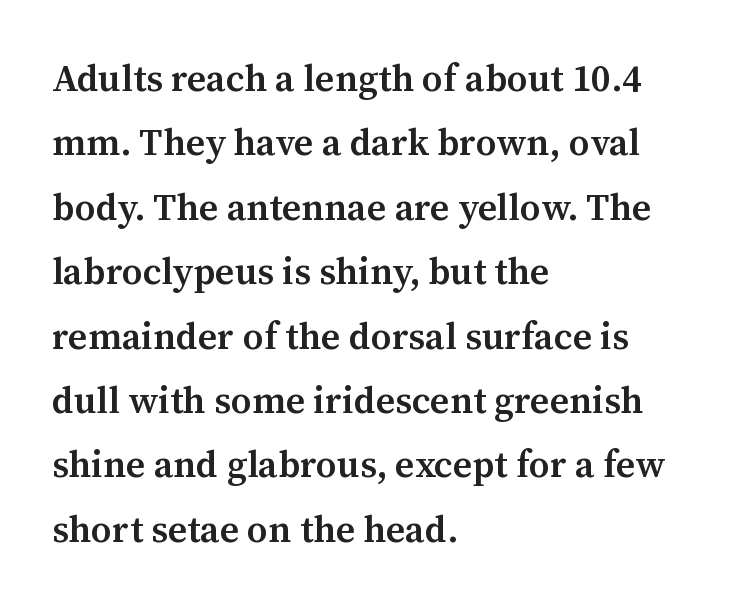
The rendering uses a semibold face; strokes are thickened but not to full bold. Short and long lines alike share a common starting point at left. Bare-footed words on every line. The rendering shows small feet on the letterforms — a serif design. Here the designer chose a conventional face with non-uniform glyph widths.
